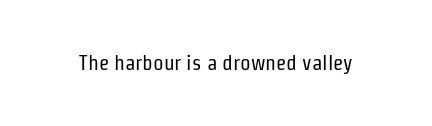
The image shows 21 px text type, upright; set normal letter spacing, not underlined.
